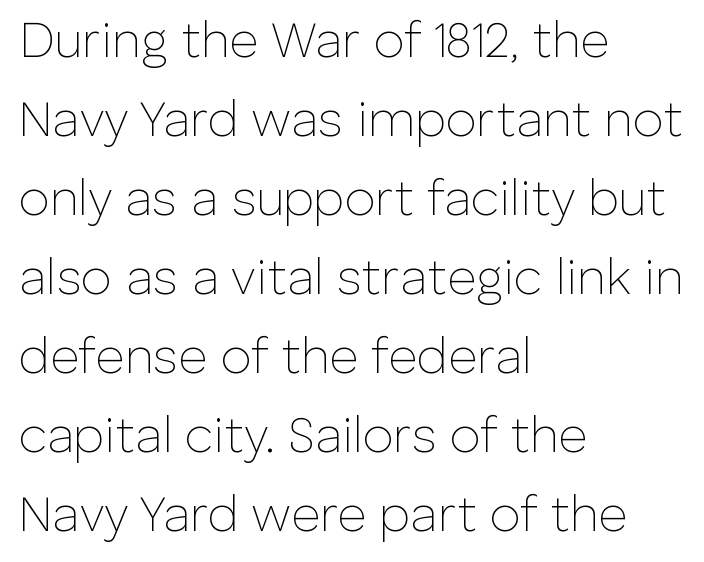
{"serif": "no", "italic": "no", "bold": "no", "weight": "thin", "width": "normal", "stroke_contrast": "low", "x_height": "medium", "monospaced": "no", "underline": "no", "align": "left", "line_spacing": "normal", "line_spacing_ratio": 1.58, "letter_spacing": "normal", "letter_spacing_em": 0.0, "glyph_px": 50}
